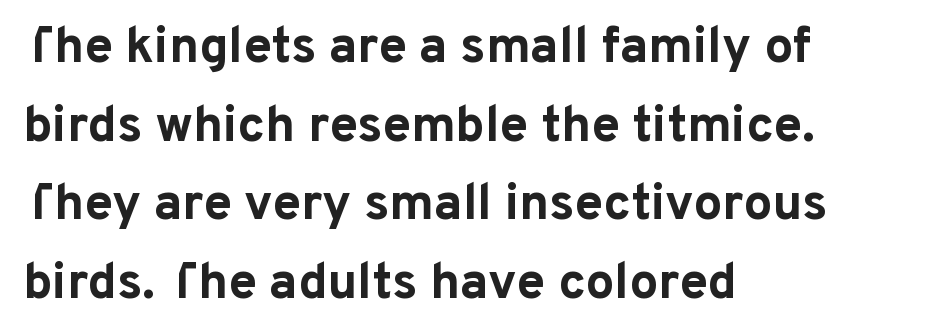
{"serif": "no", "italic": "no", "bold": "yes", "weight": "bold", "width": "normal", "stroke_contrast": "low", "x_height": "medium", "monospaced": "no", "underline": "no", "align": "left", "line_spacing": "normal", "line_spacing_ratio": 1.54, "letter_spacing": "normal", "letter_spacing_em": 0.0, "glyph_px": 51}
